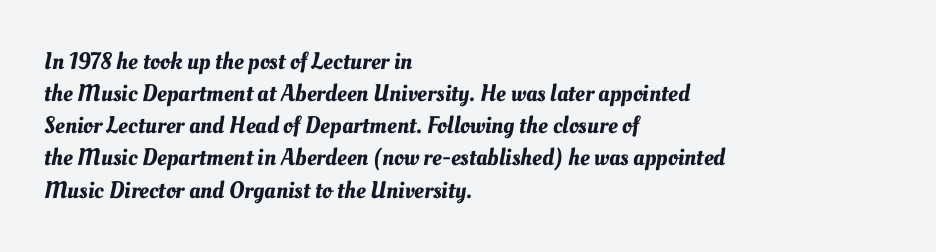
The specimen omits any rule beneath the text block's lines. The setting favours the left margin, as ordinary paragraphs usually do. Vertically, the passage feels balanced, rows spaced as you'd expect. The letterforms sit shoulder to shoulder at normal distance.
